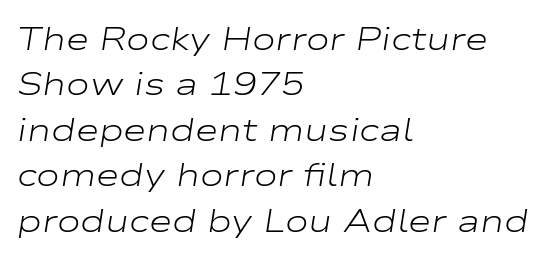
Q: Is the text bold? A: No.
Q: Is the text italic (slanted)? A: Yes, it leans right by about 9 degrees.
Q: Is the text underlined? A: No.
Q: How is the paragraph aligned? A: Left-aligned.
Q: Is the spacing between letters normal or unusually wide? A: Normal.
Q: Is the spacing between lines tight, normal or loose? A: Normal.
Q: Width (condensed, normal, or wide)? A: Wide.
Q: Stroke contrast? A: Low.
Q: x-height? A: Medium.
Q: Monospaced? A: No.
